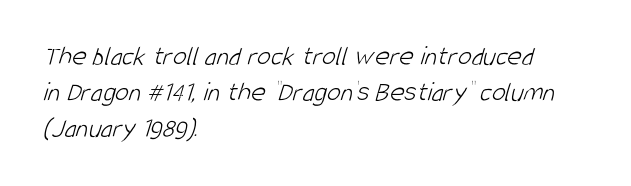
The image shows 28 px light, condensed sans-serif type; set left-aligned, normal line spacing (1.29x), normal letter spacing, not underlined; low stroke contrast and a large x-height.
